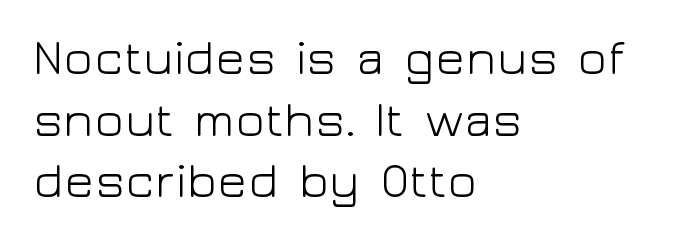
The paragraph has a hard left edge and a soft right edge. The font's upright variant was chosen for this text. No extra tracking has been applied to these lines. Proportional: the letters do not fall into vertical columns.
